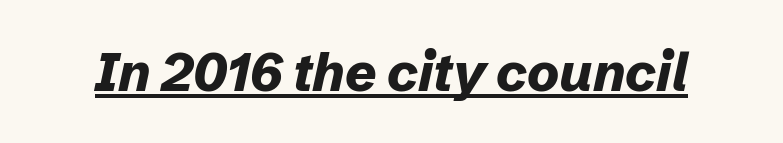
Q: Is the text bold? A: Yes.
Q: Is the text italic (slanted)? A: Yes, it leans right by about 12 degrees.
Q: Is the text underlined? A: Yes.
Q: Is the spacing between letters normal or unusually wide? A: Normal.
Q: Width (condensed, normal, or wide)? A: Normal.
Q: Stroke contrast? A: Low.
Q: x-height? A: Medium.
Q: Monospaced? A: No.
